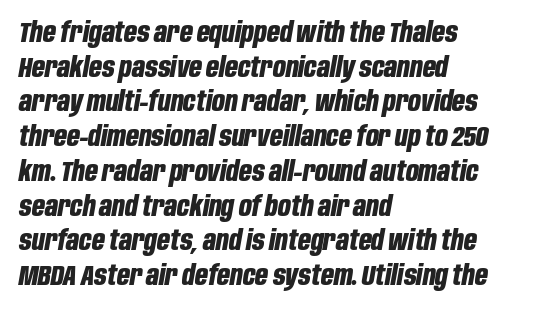
This rendering uses left alignment, leaving the right contour irregular. The horizontal fit of the characters is conventional and even. Just letters on the line, the space beneath them empty. Think of a printed novel: that variable character pitch is what you see here. The sample has been set heavy, in full bold. This sample uses an oblique cut, with every glyph tilted off the vertical.
